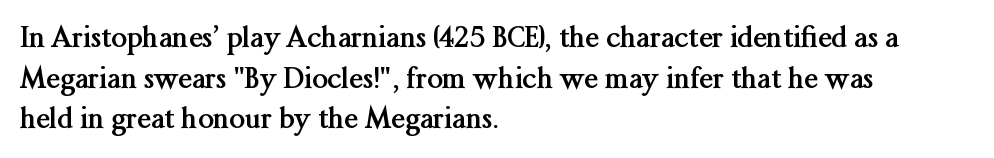
A typesetter would call this proportional, since set widths differ per character. Vertical spacing — default. Plain, unruled lines of type. Summary of weight: heavy, a full bold. Nope, not italic — everything's standing straight.
